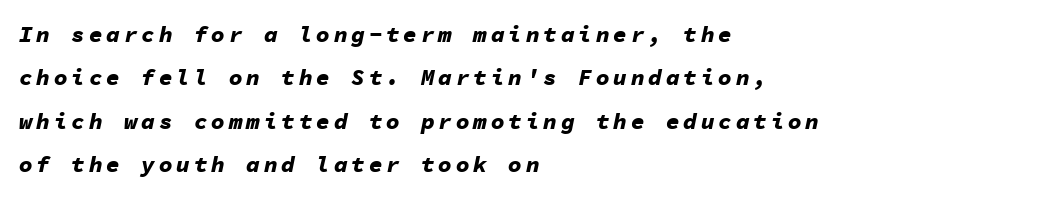
Q: Is the text bold? A: Yes.
Q: Is the text italic (slanted)? A: Yes, it leans right by about 11 degrees.
Q: Is the text underlined? A: No.
Q: How is the paragraph aligned? A: Left-aligned.
